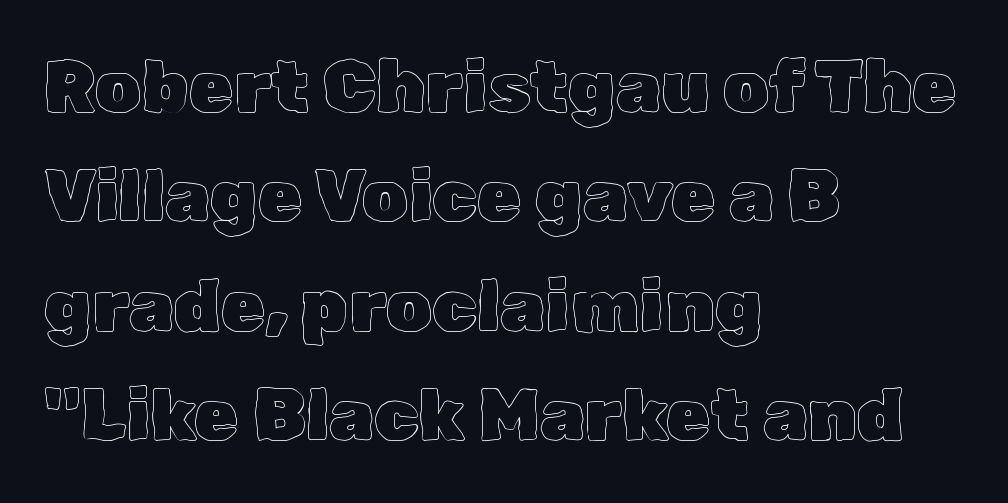
{"italic": "no", "width": "normal", "x_height": "medium", "monospaced": "no", "underline": "no", "align": "left", "line_spacing": "normal", "line_spacing_ratio": 1.52, "letter_spacing": "normal", "letter_spacing_em": 0.0, "glyph_px": 72}
